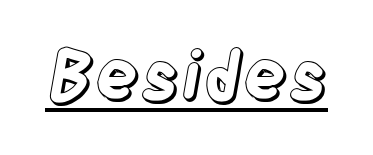
{"width": "condensed", "x_height": "large", "monospaced": "no", "underline": "yes", "letter_spacing": "normal", "letter_spacing_em": 0.0, "glyph_px": 68}
